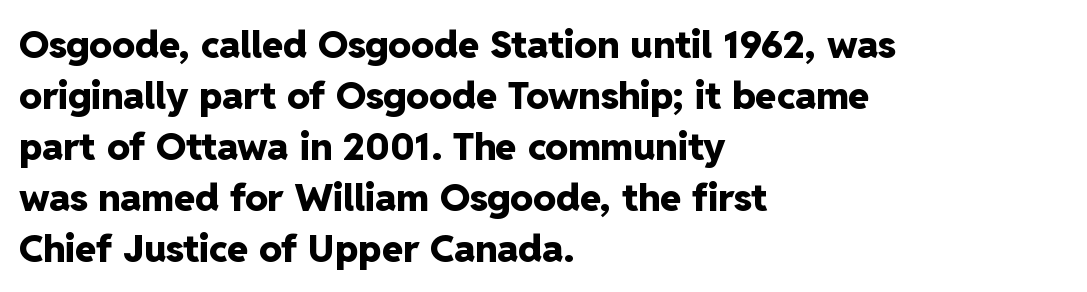
The image shows 38 px heavy sans-serif type, upright; set left-aligned, normal line spacing (1.34x), normal letter spacing, not underlined; low stroke contrast and a medium x-height.
